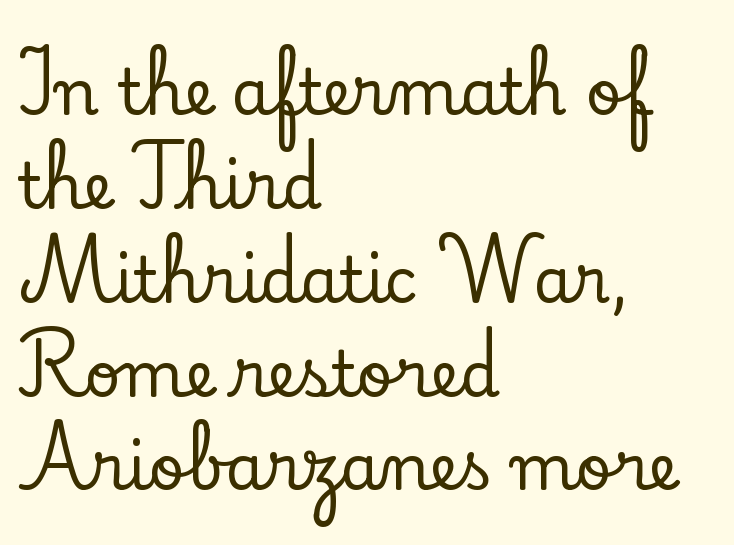
The image shows 63 px serif type, upright; set left-aligned, normal line spacing (1.49x), normal letter spacing, not underlined; low stroke contrast and a small x-height.
